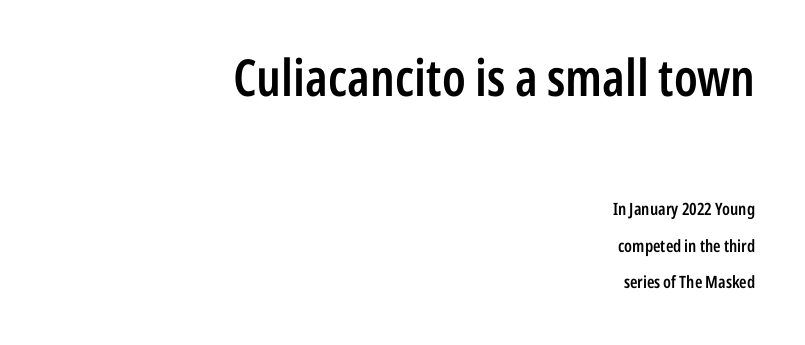
{"serif": "no", "italic": "no", "bold": "semi", "weight": "semibold", "width": "condensed", "stroke_contrast": "low", "x_height": "medium", "monospaced": "no", "underline": "no", "align": "right", "line_spacing": "loose", "line_spacing_ratio": 2.13, "letter_spacing": "normal", "letter_spacing_em": 0.0, "larger_block": "first", "size_ratio": 3.0, "glyph_px": 51}
